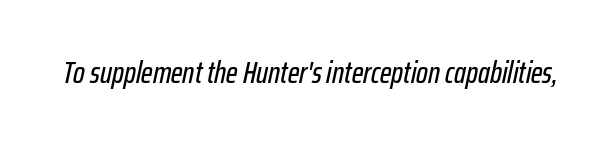
The image shows 31 px condensed type, italic (leaning right); set normal letter spacing, not underlined; low stroke contrast and a medium x-height.
